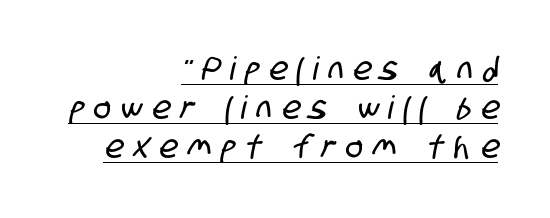
I'd call this a sans setting — the letters go barefoot. The horizontal fit of the characters is loose and conspicuously gappy. Horizontal alignment here is rightward, an uncommon choice for prose. You can see a thin bar hugging the bottom of the glyphs.
